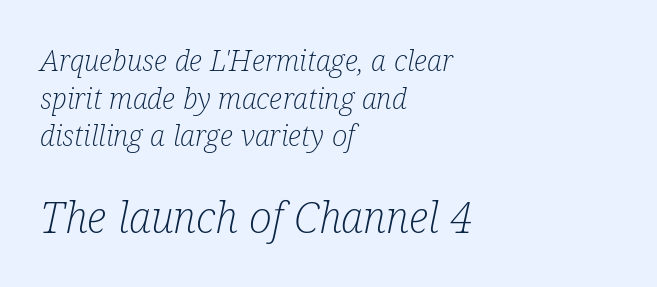
Stem width sits at or under what a default text font uses. Character widths vary here, with narrow letters taking less room than wide ones. A normal amount of white space separates one row of letters from the next. Old-style or modern, the face here clearly has serifs. The letters are slanted; this is an italic face.
